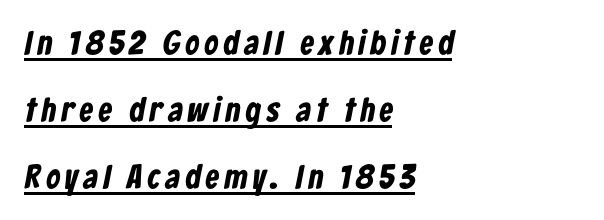
Q: Is the text bold? A: Yes.
Q: Is the typeface a serif or a sans-serif typeface? A: Sans-serif.
Q: Is the text underlined? A: Yes.
Q: How is the paragraph aligned? A: Left-aligned.
Q: Is the spacing between lines tight, normal or loose? A: Loose.
Q: Width (condensed, normal, or wide)? A: Condensed.
Q: Stroke contrast? A: Low.
Q: x-height? A: Medium.
Q: Monospaced? A: No.
